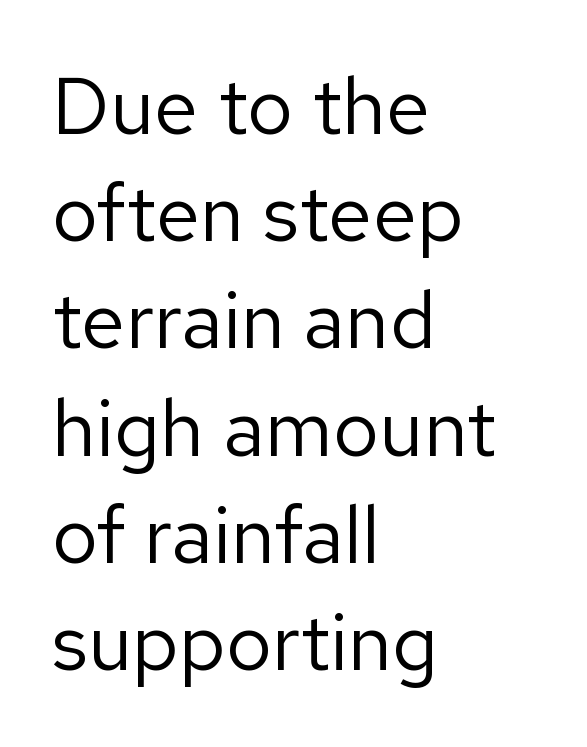
Q: Is the text bold? A: No.
Q: Is the text italic (slanted)? A: No, it is upright.
Q: Is the typeface a serif or a sans-serif typeface? A: Sans-serif.
Q: Is the text underlined? A: No.
Q: How is the paragraph aligned? A: Left-aligned.
Q: Is the spacing between letters normal or unusually wide? A: Normal.
Q: Is the spacing between lines tight, normal or loose? A: Normal.
Q: Width (condensed, normal, or wide)? A: Normal.
Q: Stroke contrast? A: Low.
Q: x-height? A: Medium.
Q: Monospaced? A: No.
